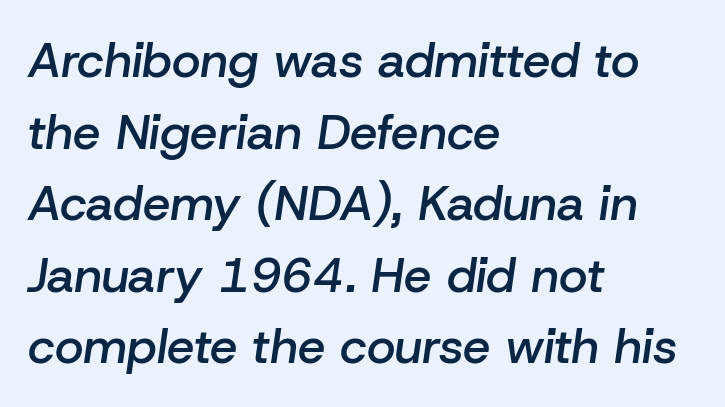
Q: Is the text bold? A: Semi-bold.
Q: Is the text italic (slanted)? A: Yes, it leans right by about 8 degrees.
Q: Is the text underlined? A: No.
Q: How is the paragraph aligned? A: Left-aligned.
Q: Is the spacing between letters normal or unusually wide? A: Normal.
Q: Is the spacing between lines tight, normal or loose? A: Normal.
Q: Width (condensed, normal, or wide)? A: Normal.
Q: Stroke contrast? A: Low.
Q: x-height? A: Medium.
Q: Monospaced? A: No.
